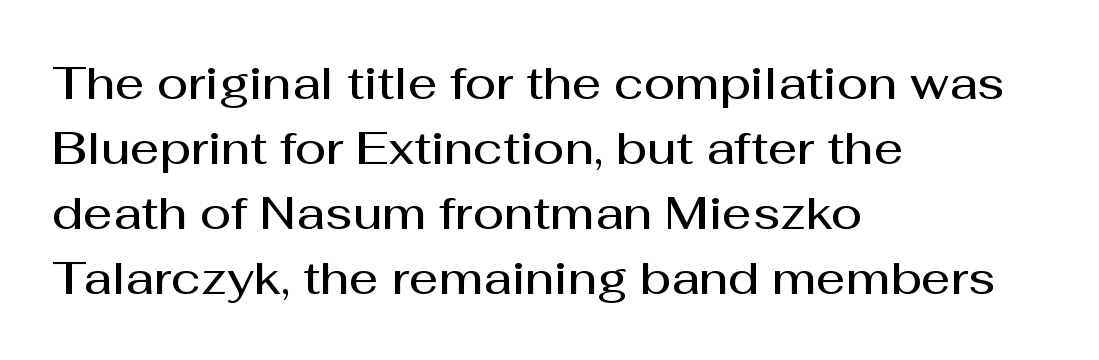
Look at the tracking — it's just the regular setting, nothing added. Clear beneath every line of the passage. Posture: vertical. Here the designer chose a conventional face with non-uniform glyph widths. The rendering uses a moderate line-height, typical for paragraphs. In terms of letterform style, serifs are entirely absent.
